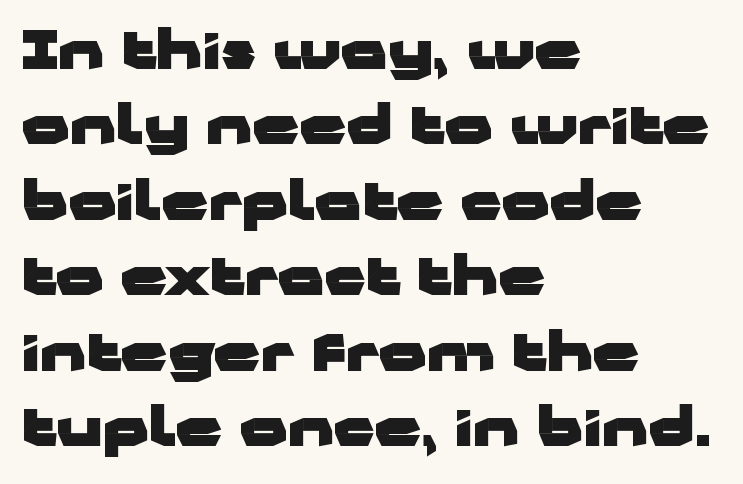
{"serif": "no", "italic": "no", "bold": "yes", "weight": "heavy", "width": "wide", "stroke_contrast": "low", "x_height": "medium", "monospaced": "no", "underline": "no", "align": "left", "line_spacing": "normal", "line_spacing_ratio": 1.45, "letter_spacing": "normal", "letter_spacing_em": 0.0, "glyph_px": 52}
